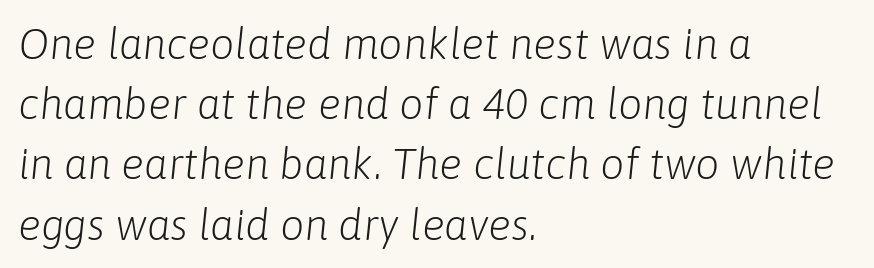
{"italic": "yes", "lean": "right", "slant_degrees": 6, "bold": "no", "weight": "light", "width": "normal", "stroke_contrast": "low", "x_height": "medium", "monospaced": "no", "underline": "no", "align": "left", "line_spacing": "normal", "line_spacing_ratio": 1.4, "letter_spacing": "normal", "letter_spacing_em": 0.0, "glyph_px": 43}
